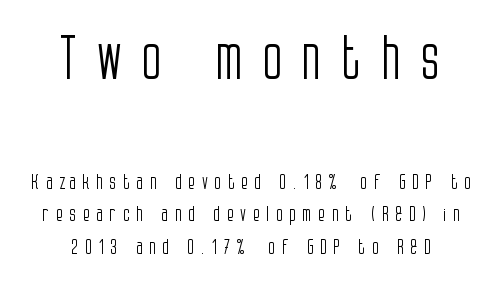
Q: Is the text bold? A: No.
Q: Is the text italic (slanted)? A: No, it is upright.
Q: Is the typeface a serif or a sans-serif typeface? A: Sans-serif.
Q: Is the text underlined? A: No.
Q: Is the spacing between letters normal or unusually wide? A: Unusually wide.
Q: Is the spacing between lines tight, normal or loose? A: Normal.
Q: Which block of text is set in a larger size, the first (top) or the second (bottom)? A: The first (top) one.
Q: Width (condensed, normal, or wide)? A: Condensed.
Q: Stroke contrast? A: Low.
Q: x-height? A: Large.
Q: Monospaced? A: No.
